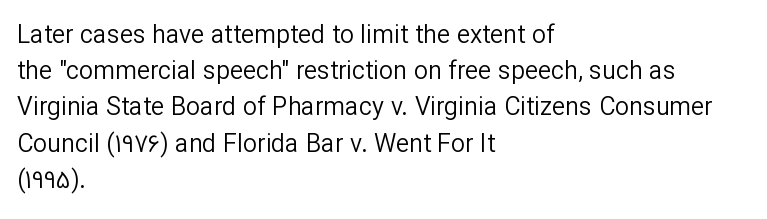
{"italic": "no", "bold": "no", "underline": "no", "align": "left", "line_spacing": "normal", "line_spacing_ratio": 1.45, "letter_spacing": "normal", "letter_spacing_em": 0.0, "glyph_px": 25}
